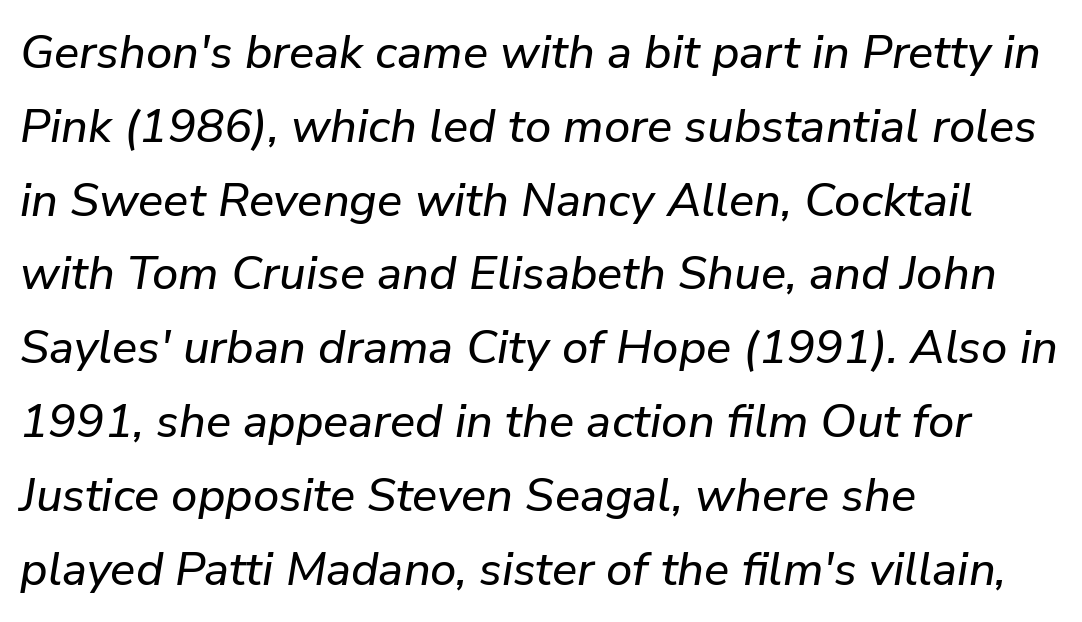
{"italic": "yes", "lean": "right", "slant_degrees": 9, "width": "normal", "stroke_contrast": "low", "x_height": "medium", "monospaced": "no", "underline": "no", "align": "left", "line_spacing": "normal", "line_spacing_ratio": 1.57, "letter_spacing": "normal", "letter_spacing_em": 0.0, "glyph_px": 47}
